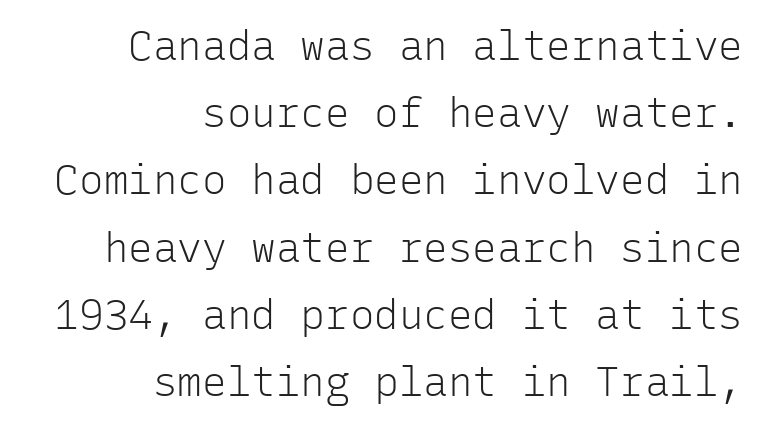
{"serif": "no", "italic": "no", "bold": "no", "weight": "light", "width": "normal", "stroke_contrast": "low", "x_height": "medium", "monospaced": "yes", "underline": "no", "align": "right", "line_spacing": "normal", "line_spacing_ratio": 1.64, "letter_spacing": "normal", "letter_spacing_em": 0.0, "glyph_px": 41}
